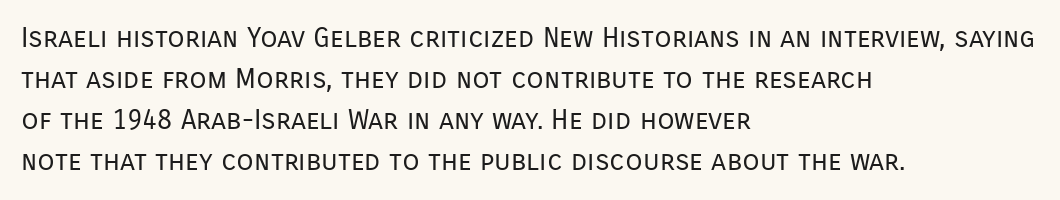
{"serif": "no", "italic": "no", "bold": "no", "weight": "regular", "width": "normal", "stroke_contrast": "low", "x_height": "medium", "monospaced": "no", "underline": "no", "align": "left", "line_spacing": "normal", "line_spacing_ratio": 1.47, "letter_spacing": "normal", "letter_spacing_em": 0.0, "glyph_px": 28}
